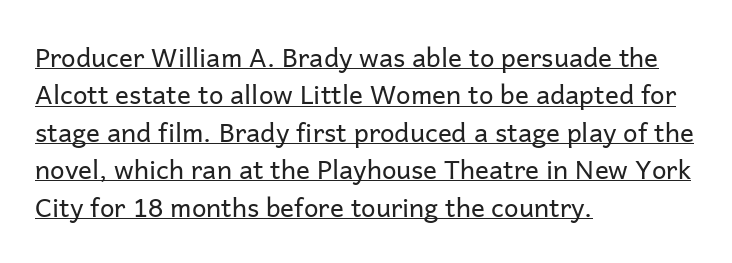
{"italic": "no", "bold": "no", "underline": "yes", "align": "left", "line_spacing": "normal", "line_spacing_ratio": 1.44, "letter_spacing": "normal", "letter_spacing_em": 0.0, "glyph_px": 26}
